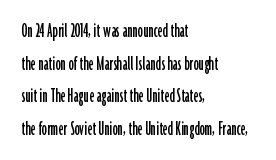
The line-height multiplier appears to be the usual default. Posture: straight, roman, zero tilt. This sample uses plain, unmodified letter spacing. No word sits above an underline.
